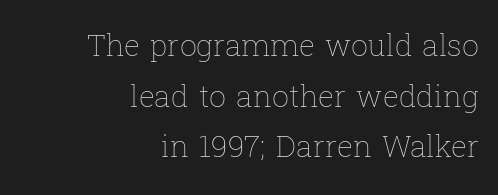
The passage shown is typed in a proportional face where columns would drift. The leading is moderate, giving the passage an even texture. These lines were composed using upright roman letters. Letters rest on an invisible, unmarked baseline. Counters stay open thanks to moderate or lighter strokes.
